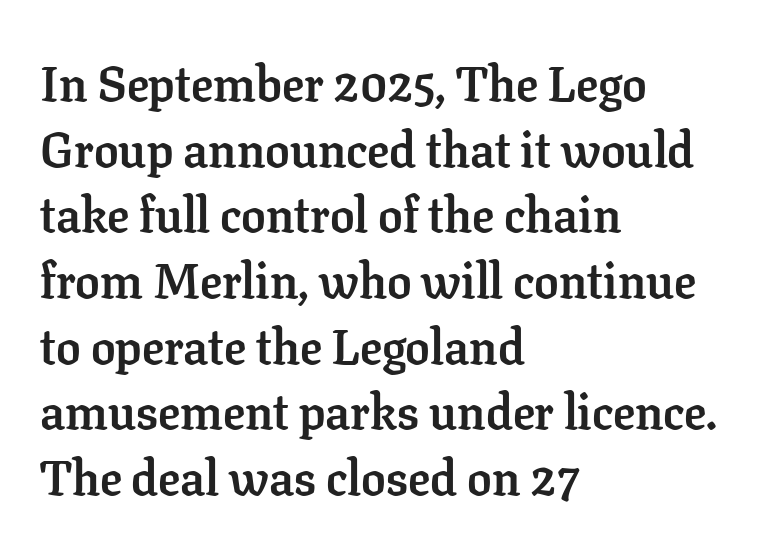
Q: Is the text bold? A: Yes.
Q: Is the text italic (slanted)? A: No, it is upright.
Q: Is the typeface a serif or a sans-serif typeface? A: Serif.
Q: Is the text underlined? A: No.
Q: How is the paragraph aligned? A: Left-aligned.
Q: Is the spacing between letters normal or unusually wide? A: Normal.
Q: Is the spacing between lines tight, normal or loose? A: Normal.
Q: Width (condensed, normal, or wide)? A: Normal.
Q: Stroke contrast? A: Low.
Q: x-height? A: Medium.
Q: Monospaced? A: No.
